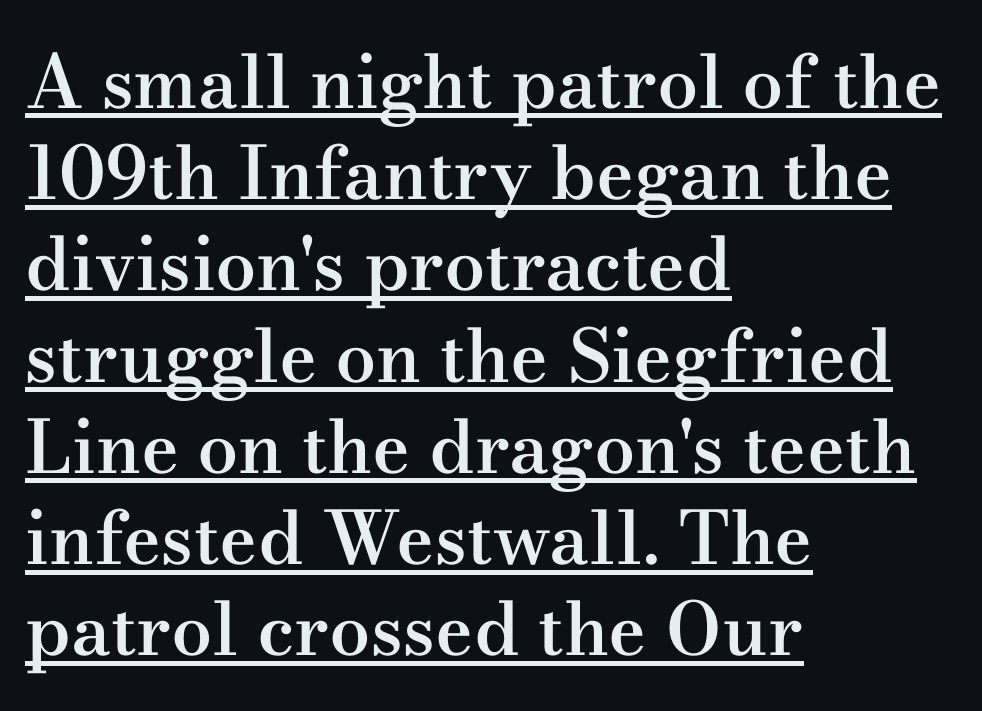
{"serif": "yes", "italic": "no", "bold": "semi", "weight": "semibold", "width": "wide", "stroke_contrast": "medium", "x_height": "small", "monospaced": "no", "underline": "yes", "align": "left", "line_spacing": "normal", "line_spacing_ratio": 1.25, "letter_spacing": "normal", "letter_spacing_em": 0.0, "glyph_px": 73}
